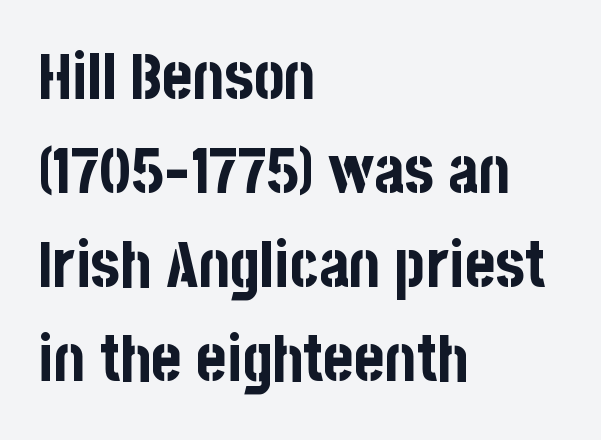
The image shows 64 px bold, condensed sans-serif type, upright; set left-aligned, normal line spacing (1.47x), normal letter spacing, not underlined; low stroke contrast and a large x-height.
